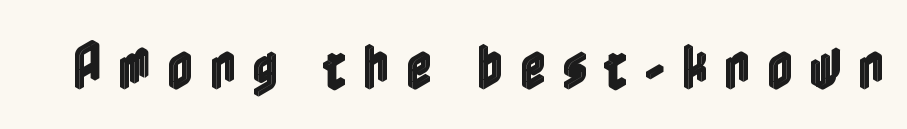
The image shows 51 px condensed type, upright; set unusually wide letter spacing (+0.31 em), not underlined; a medium x-height.
